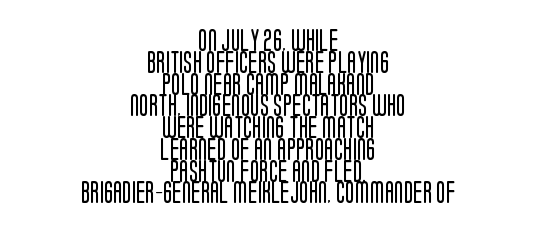
{"italic": "no", "bold": "no", "underline": "no", "align": "center", "line_spacing": "tight", "line_spacing_ratio": 0.99, "letter_spacing": "normal", "letter_spacing_em": 0.0, "glyph_px": 22}
